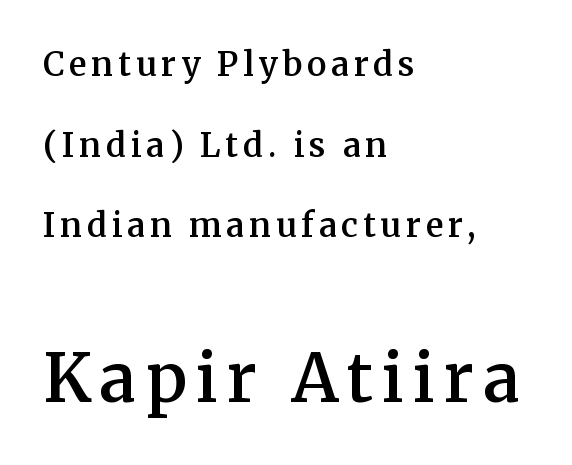
Q: Is the text bold? A: Semi-bold.
Q: Is the text italic (slanted)? A: No, it is upright.
Q: Is the typeface a serif or a sans-serif typeface? A: Serif.
Q: Is the text underlined? A: No.
Q: How is the paragraph aligned? A: Left-aligned.
Q: Is the spacing between lines tight, normal or loose? A: Loose.
Q: Which block of text is set in a larger size, the first (top) or the second (bottom)? A: The second (bottom) one.
Q: Width (condensed, normal, or wide)? A: Normal.
Q: Stroke contrast? A: Medium.
Q: x-height? A: Medium.
Q: Monospaced? A: No.
